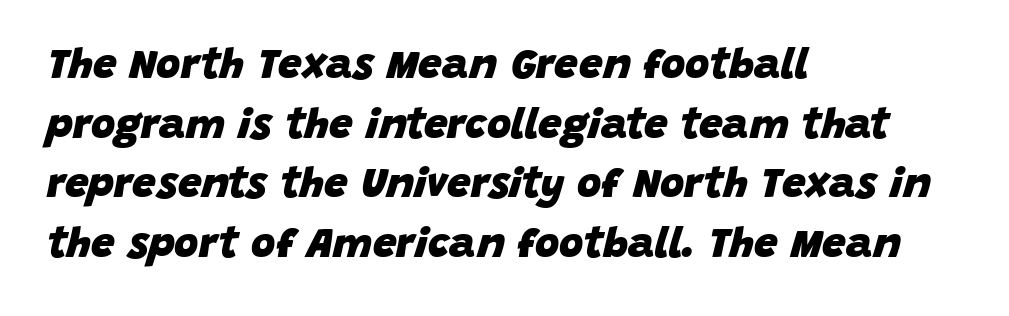
The image shows 42 px heavy type, italic (leaning right); set left-aligned, normal line spacing (1.42x), normal letter spacing, not underlined; low stroke contrast and a large x-height.
